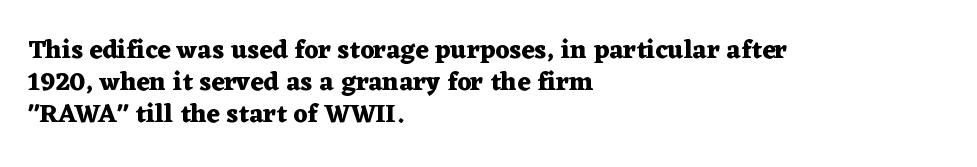
The image shows 26 px bold type, upright; set left-aligned, line spacing 1.23x, normal letter spacing, not underlined.
